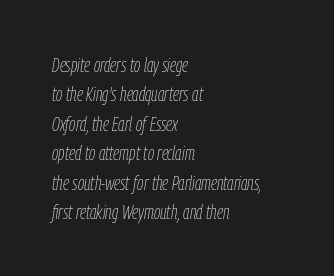
{"italic": "yes", "lean": "right", "slant_degrees": 9, "bold": "no", "underline": "no", "align": "left", "line_spacing": "normal", "line_spacing_ratio": 1.47, "letter_spacing": "normal", "letter_spacing_em": 0.0, "glyph_px": 20}
